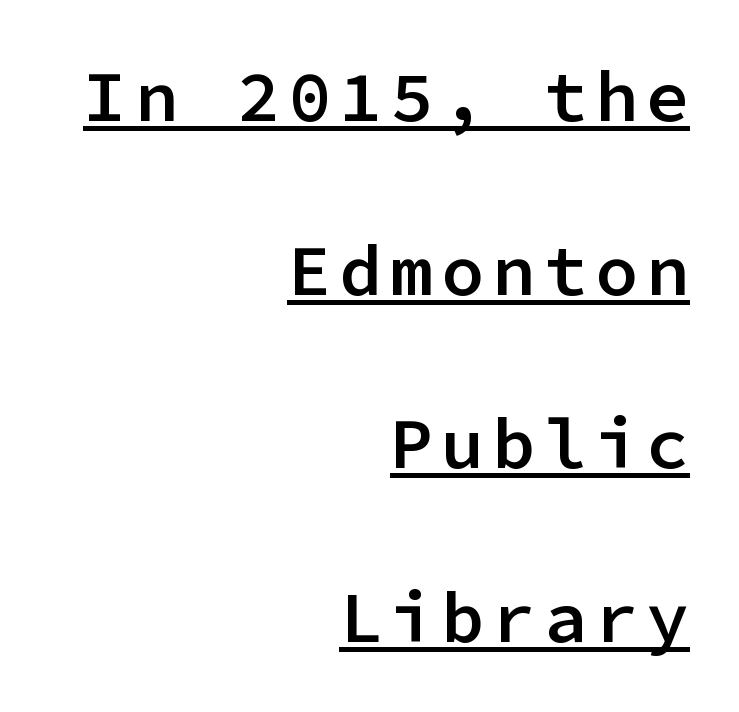
Descenders here cross a horizontal rule under the line. The rag falls on the left side of this text block. Examine the stroke ends and you'll find no serifs. The letters march in equal steps, a hallmark of fixed-pitch type.
